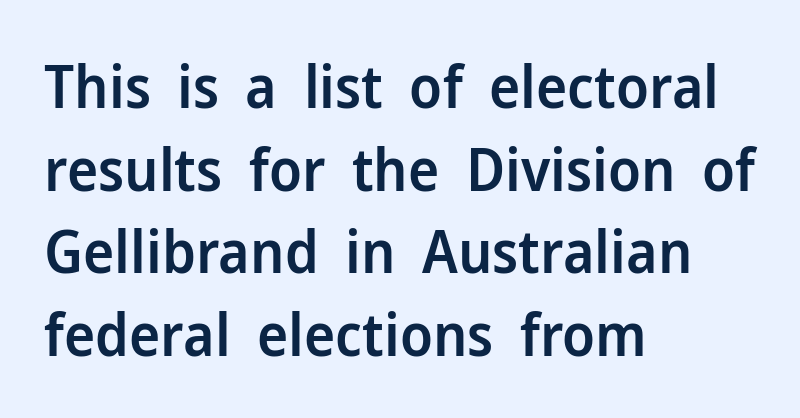
Q: Is the text bold? A: Semi-bold.
Q: Is the text italic (slanted)? A: No, it is upright.
Q: Is the typeface a serif or a sans-serif typeface? A: Sans-serif.
Q: Is the text underlined? A: No.
Q: How is the paragraph aligned? A: Left-aligned.
Q: Is the spacing between letters normal or unusually wide? A: Normal.
Q: Is the spacing between lines tight, normal or loose? A: Normal.
Q: Width (condensed, normal, or wide)? A: Normal.
Q: Stroke contrast? A: Low.
Q: x-height? A: Medium.
Q: Monospaced? A: No.
